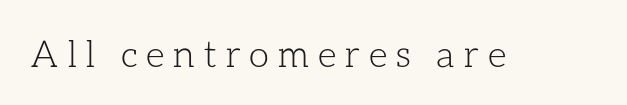
The image shows 37 px light type, upright; set unusually wide letter spacing (+0.22 em), not underlined; low stroke contrast and a medium x-height.
